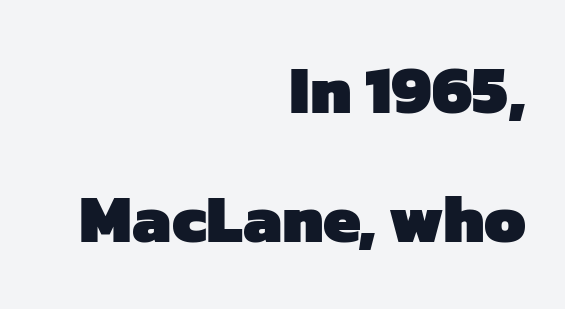
Q: Is the text bold? A: Yes.
Q: Is the typeface a serif or a sans-serif typeface? A: Sans-serif.
Q: Is the text underlined? A: No.
Q: How is the paragraph aligned? A: Right-aligned.
Q: Is the spacing between letters normal or unusually wide? A: Normal.
Q: Is the spacing between lines tight, normal or loose? A: Loose.
Q: Width (condensed, normal, or wide)? A: Normal.
Q: Stroke contrast? A: Low.
Q: x-height? A: Medium.
Q: Monospaced? A: No.
